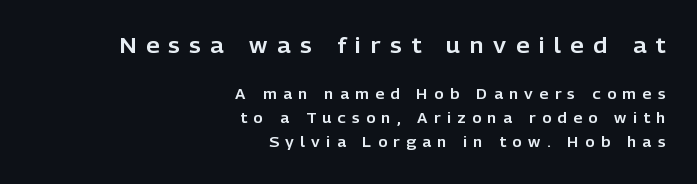
Q: Is the text italic (slanted)? A: No, it is upright.
Q: Is the text underlined? A: No.
Q: How is the paragraph aligned? A: Right-aligned.
Q: Is the spacing between letters normal or unusually wide? A: Unusually wide.
Q: Which block of text is set in a larger size, the first (top) or the second (bottom)? A: The first (top) one.
